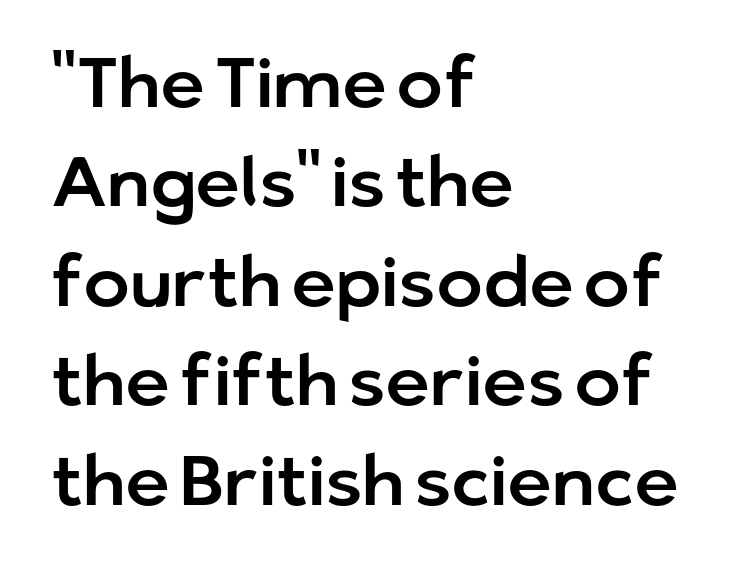
Q: Is the text italic (slanted)? A: No, it is upright.
Q: Is the typeface a serif or a sans-serif typeface? A: Sans-serif.
Q: Is the text underlined? A: No.
Q: How is the paragraph aligned? A: Left-aligned.
Q: Is the spacing between letters normal or unusually wide? A: Normal.
Q: Is the spacing between lines tight, normal or loose? A: Normal.
Q: Width (condensed, normal, or wide)? A: Normal.
Q: Stroke contrast? A: Low.
Q: x-height? A: Medium.
Q: Monospaced? A: No.
